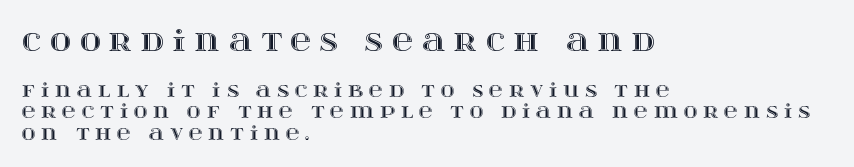
This rendering features lettering with no underline. Reading down the column, the eye jumps only a short way to each next line. Where is the straight margin? On the left. These lines are rendered in a variable-pitch font. The rendering shrinks the type as you move from the upper chunk to the lower.
